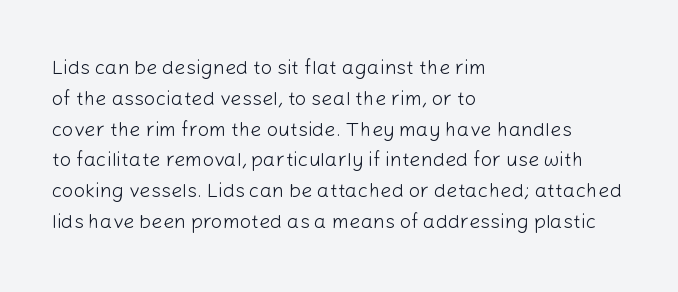
Unmarked baselines from the first word to the last. Between one letter and the next there's only the usual sliver of space. Left-aligned paragraph, ragged on the right. Compared with typical paragraphs, the rows here are spaced about the same. It's the straight-up-and-down kind of type.
